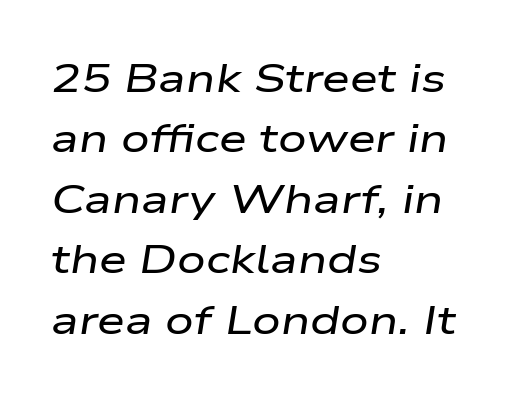
The image shows 40 px wide type, italic (leaning right); set left-aligned, normal line spacing (1.51x), normal letter spacing, not underlined; low stroke contrast and a medium x-height.
